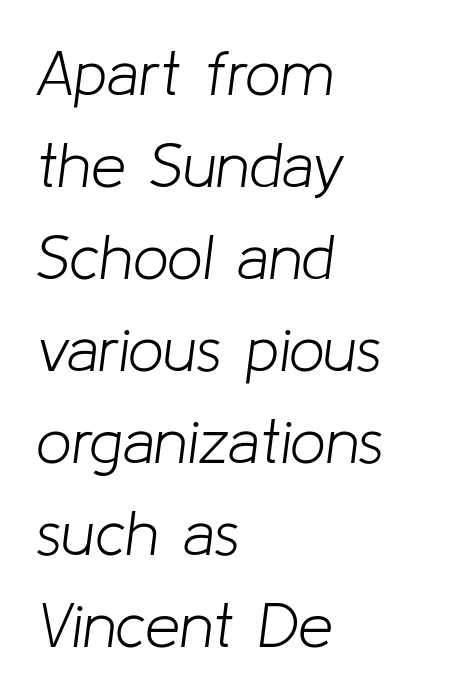
Q: Is the text bold? A: No.
Q: Is the text italic (slanted)? A: Yes, it leans right by about 8 degrees.
Q: Is the text underlined? A: No.
Q: How is the paragraph aligned? A: Left-aligned.
Q: Is the spacing between letters normal or unusually wide? A: Normal.
Q: Is the spacing between lines tight, normal or loose? A: Normal.
Q: Width (condensed, normal, or wide)? A: Normal.
Q: Stroke contrast? A: Low.
Q: x-height? A: Medium.
Q: Monospaced? A: No.
